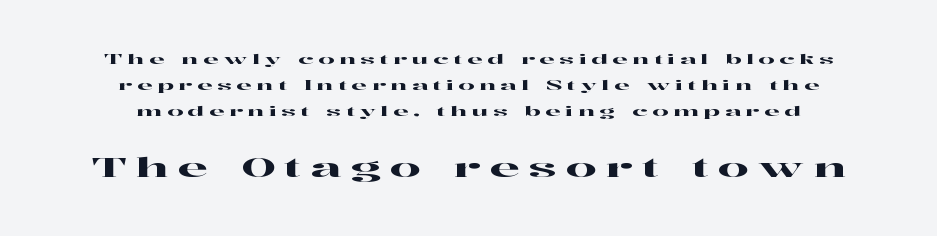
The image shows 27 px text type, upright; set centered, line spacing 1.85x, unusually wide letter spacing (+0.34 em), not underlined; the second (bottom) block is 1.93x larger.
